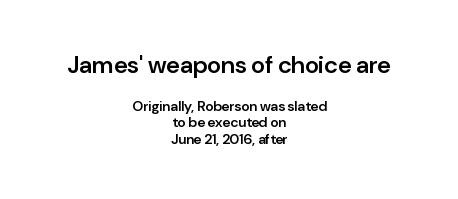
{"italic": "no", "bold": "semi", "underline": "no", "align": "center", "line_spacing_ratio": 1.19, "letter_spacing": "normal", "letter_spacing_em": 0.0, "larger_block": "first", "size_ratio": 1.71, "glyph_px": 24}
